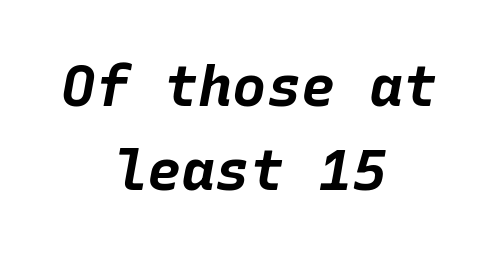
{"italic": "yes", "lean": "right", "slant_degrees": 10, "bold": "yes", "weight": "bold", "width": "normal", "stroke_contrast": "low", "x_height": "large", "monospaced": "yes", "underline": "no", "align": "center", "line_spacing": "normal", "line_spacing_ratio": 1.48, "letter_spacing": "normal", "letter_spacing_em": 0.0, "glyph_px": 57}
